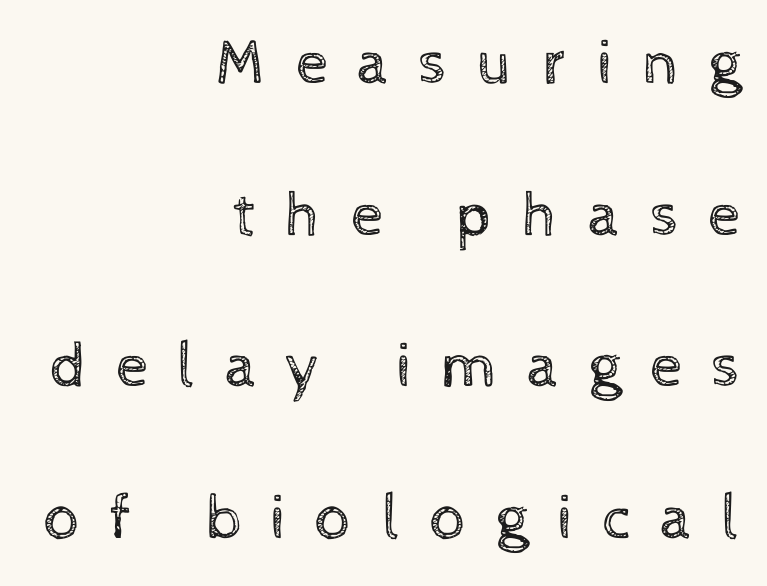
The image shows 64 px regular-weight type, upright; set right-aligned, loose line spacing (2.37x), unusually wide letter spacing (+0.46 em), not underlined; a medium x-height.
